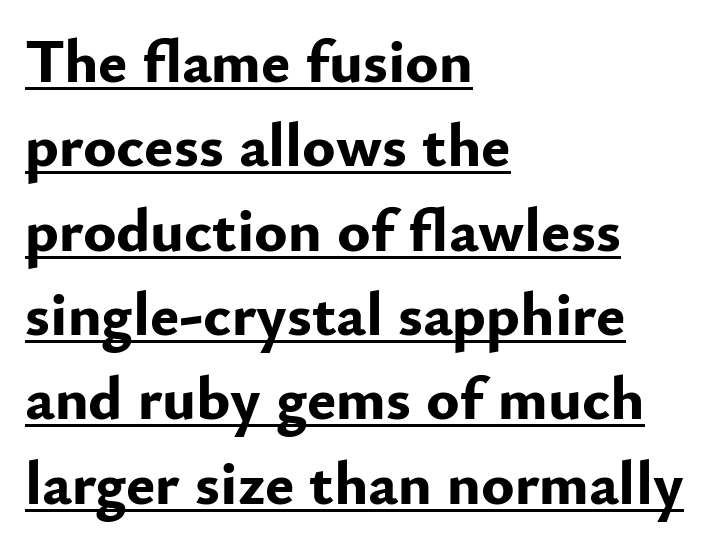
The image shows 62 px bold sans-serif type, upright; set left-aligned, normal line spacing (1.36x), normal letter spacing, underlined; low stroke contrast and a small x-height.
